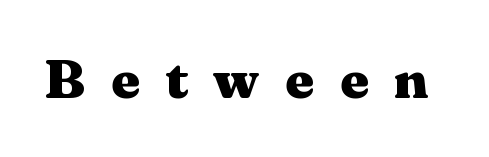
The characters display serif detailing at their extremities. The type is letterspaced generously, with wide tracking. You could not count columns in this text — the font is proportionally spaced. Is the type bold? Yes — the strokes are clearly thick and heavy. Words float on clear page, feet unadorned.
